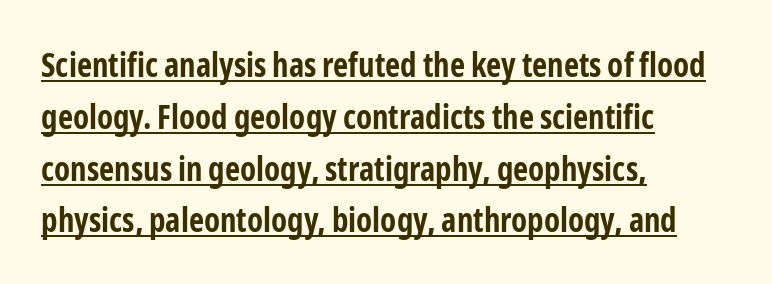
{"serif": "no", "italic": "no", "bold": "yes", "weight": "bold", "width": "condensed", "stroke_contrast": "low", "x_height": "medium", "monospaced": "no", "underline": "yes", "align": "left", "line_spacing": "normal", "line_spacing_ratio": 1.57, "letter_spacing": "normal", "letter_spacing_em": 0.0, "glyph_px": 33}
